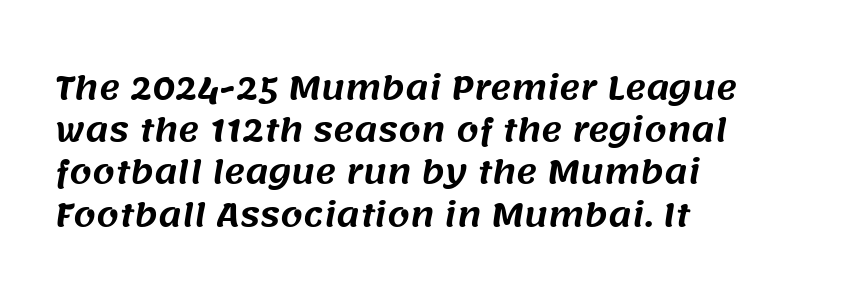
{"serif": "no", "width": "normal", "stroke_contrast": "medium", "x_height": "large", "monospaced": "no", "underline": "no", "align": "left", "line_spacing": "normal", "line_spacing_ratio": 1.32, "letter_spacing": "normal", "letter_spacing_em": 0.0, "glyph_px": 32}
